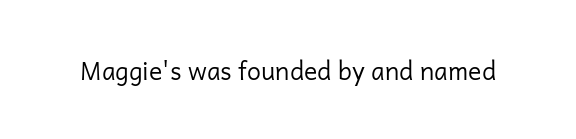
The image shows 25 px text type, upright; set normal letter spacing, not underlined.
